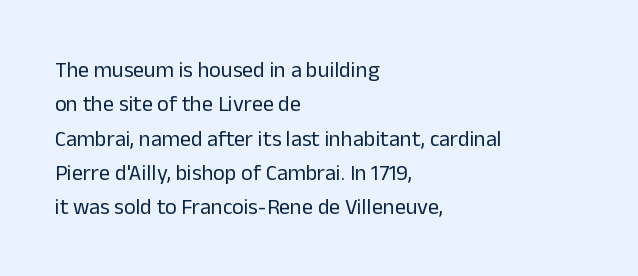
Q: Is the text bold? A: No.
Q: Is the text italic (slanted)? A: No, it is upright.
Q: Is the text underlined? A: No.
Q: How is the paragraph aligned? A: Left-aligned.
Q: Is the spacing between letters normal or unusually wide? A: Normal.
Q: Is the spacing between lines tight, normal or loose? A: Normal.
